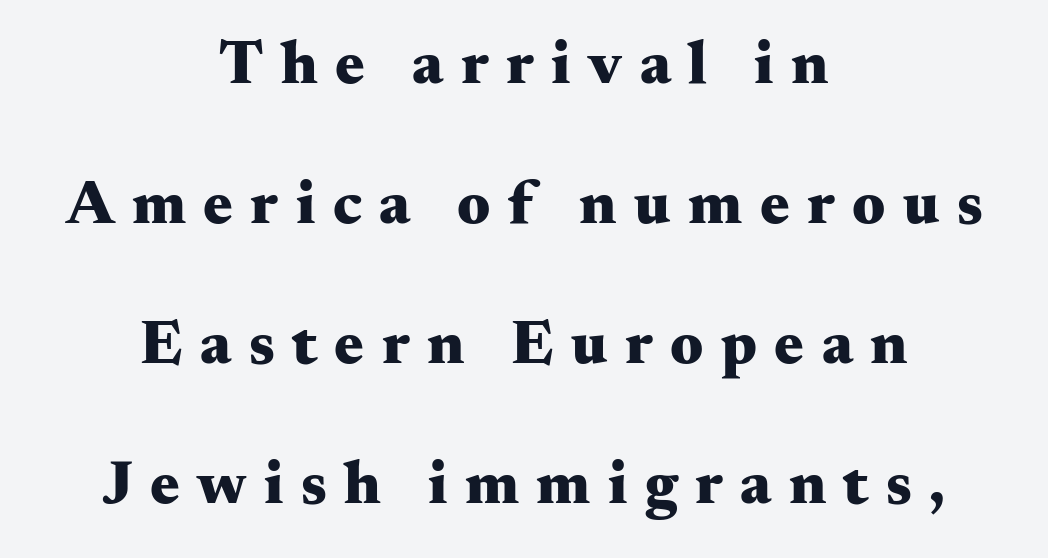
Q: Is the text bold? A: Yes.
Q: Is the text italic (slanted)? A: No, it is upright.
Q: Is the typeface a serif or a sans-serif typeface? A: Serif.
Q: Is the text underlined? A: No.
Q: How is the paragraph aligned? A: Centered.
Q: Is the spacing between letters normal or unusually wide? A: Unusually wide.
Q: Is the spacing between lines tight, normal or loose? A: Loose.
Q: Width (condensed, normal, or wide)? A: Wide.
Q: Stroke contrast? A: Medium.
Q: x-height? A: Small.
Q: Monospaced? A: No.
